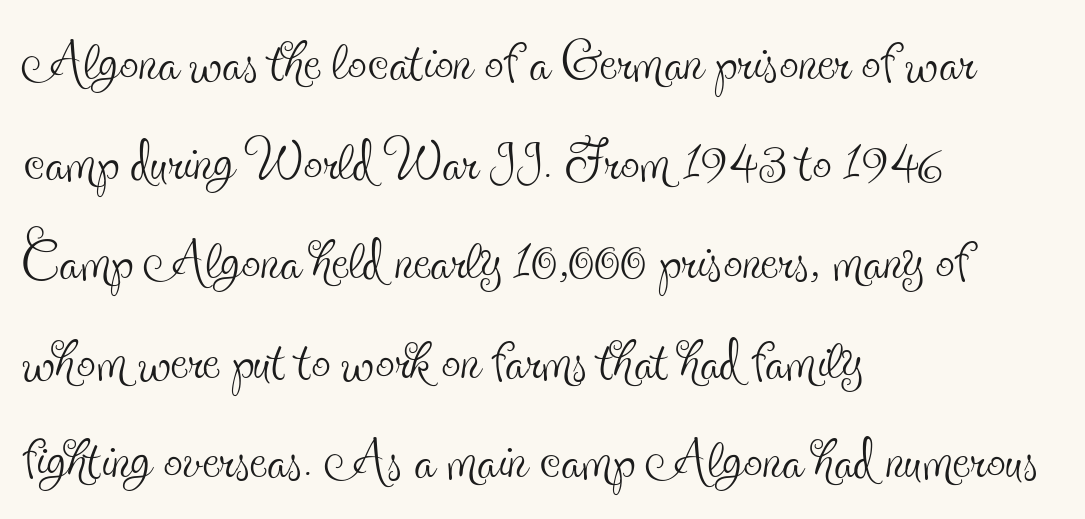
Q: Is the text bold? A: No.
Q: Is the typeface a serif or a sans-serif typeface? A: Serif.
Q: Is the text underlined? A: No.
Q: How is the paragraph aligned? A: Left-aligned.
Q: Is the spacing between letters normal or unusually wide? A: Normal.
Q: Is the spacing between lines tight, normal or loose? A: Normal.
Q: Width (condensed, normal, or wide)? A: Condensed.
Q: x-height? A: Small.
Q: Monospaced? A: No.
